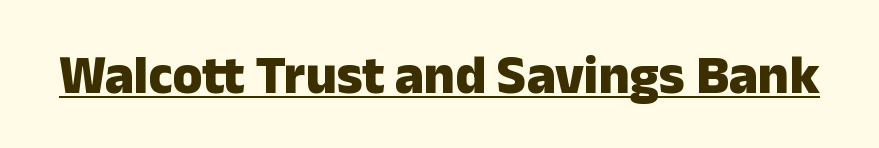
{"serif": "no", "italic": "no", "bold": "yes", "weight": "heavy", "width": "normal", "stroke_contrast": "low", "x_height": "medium", "monospaced": "no", "underline": "yes", "letter_spacing": "normal", "letter_spacing_em": 0.0, "glyph_px": 54}
